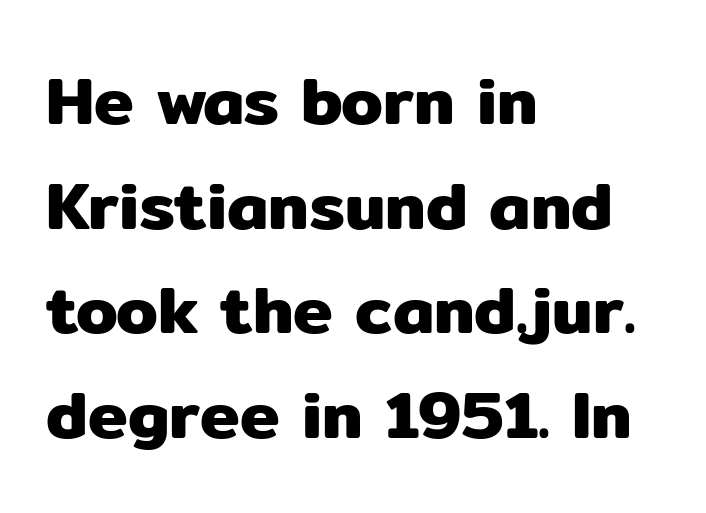
The image shows 67 px sans-serif type, upright; set left-aligned, normal line spacing (1.56x), normal letter spacing, not underlined; low stroke contrast and a medium x-height.
